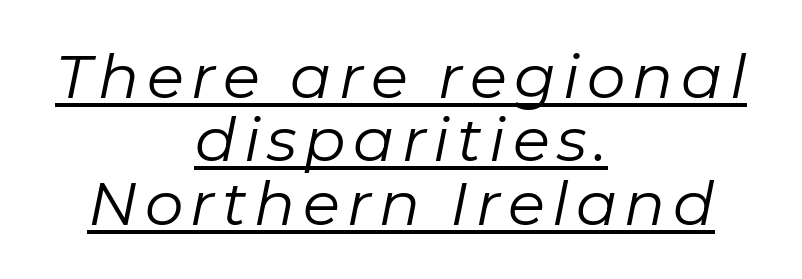
The image shows 61 px regular-weight type, italic (leaning right); set centered, tight line spacing (1.04x), underlined; low stroke contrast and a medium x-height.
